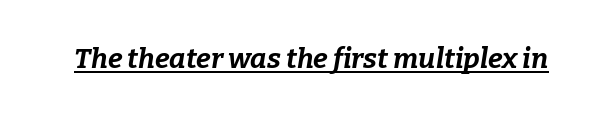
{"italic": "yes", "lean": "right", "slant_degrees": 9, "bold": "yes", "weight": "bold", "width": "normal", "stroke_contrast": "low", "x_height": "medium", "monospaced": "no", "underline": "yes", "letter_spacing": "normal", "letter_spacing_em": 0.0, "glyph_px": 28}
